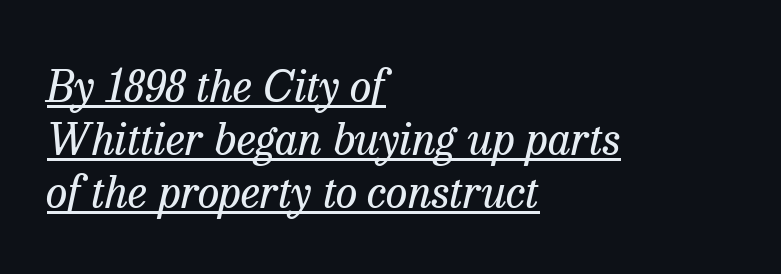
The image shows 44 px regular-weight serif type, italic (leaning right); set left-aligned, line spacing 1.2x, normal letter spacing, underlined; low stroke contrast and a medium x-height.
